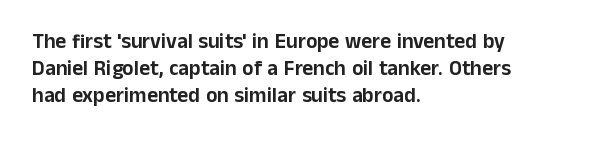
The image shows 21 px text type, upright; set left-aligned, normal line spacing (1.28x), normal letter spacing, not underlined.
